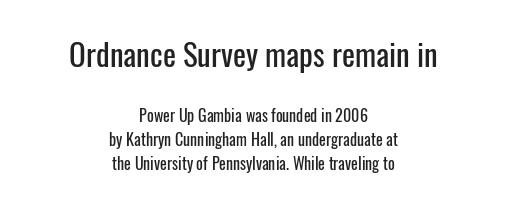
{"serif": "no", "italic": "no", "width": "condensed", "stroke_contrast": "low", "x_height": "medium", "monospaced": "no", "underline": "no", "align": "center", "line_spacing": "normal", "line_spacing_ratio": 1.51, "letter_spacing": "normal", "letter_spacing_em": 0.0, "larger_block": "first", "size_ratio": 1.94, "glyph_px": 31}
